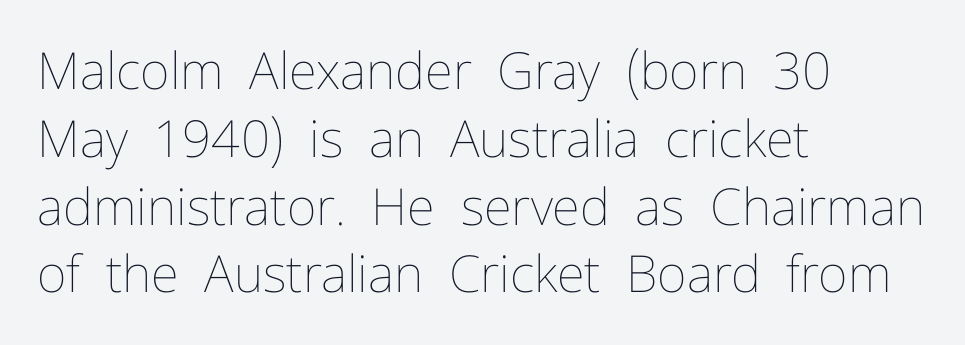
Q: Is the text bold? A: No.
Q: Is the text italic (slanted)? A: No, it is upright.
Q: Is the text underlined? A: No.
Q: How is the paragraph aligned? A: Left-aligned.
Q: Is the spacing between letters normal or unusually wide? A: Normal.
Q: Is the spacing between lines tight, normal or loose? A: Normal.
Q: Width (condensed, normal, or wide)? A: Normal.
Q: Stroke contrast? A: Low.
Q: x-height? A: Medium.
Q: Monospaced? A: No.
